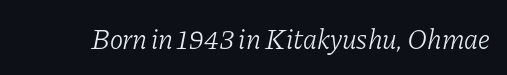
The image shows 28 px light serif type, italic (leaning right); set normal letter spacing, not underlined; low stroke contrast and a medium x-height.
